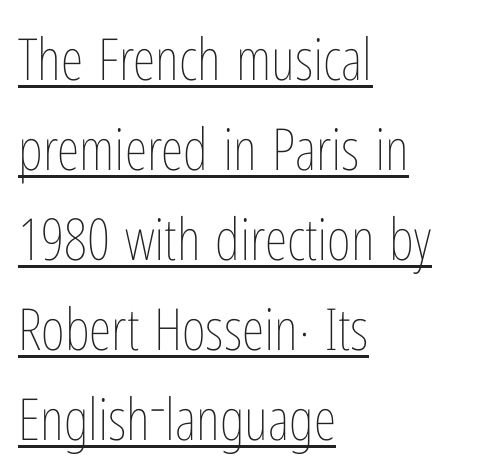
Summary of weight: not heavy and not bold. The lettering stays uniformly vertical, giving the passage a roman look. What's the leading like? Ordinary, nothing unusual. Words appear dense and cohesive because spacing is normal.
